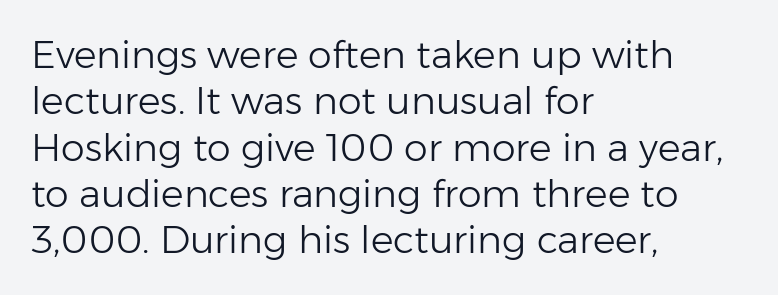
The image shows 38 px light sans-serif type, upright; set left-aligned, line spacing 1.22x, normal letter spacing, not underlined; low stroke contrast and a medium x-height.
